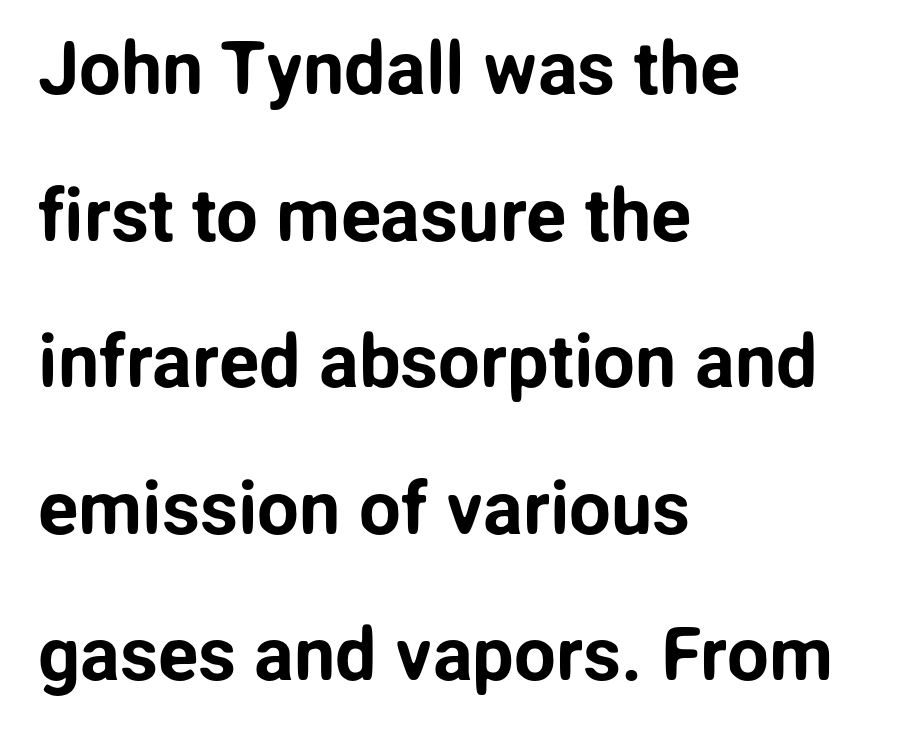
Note the varied advance widths — an 'i' is clearly narrower than an 'm'. The paragraph has a hard left edge and a soft right edge. The vertical gap from one line to the next is large. Lines of text with bare space underneath.
